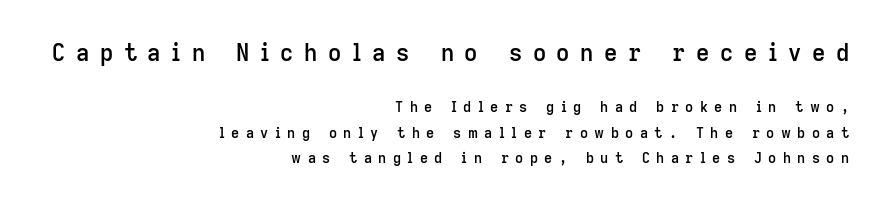
Quick note: underline off. Ascenders rise straight up at ninety degrees. Short and long lines alike share a common ending point at right. The earlier block is typeset at a bigger size than the later block. Emphasis by weight is partial: semibold.
